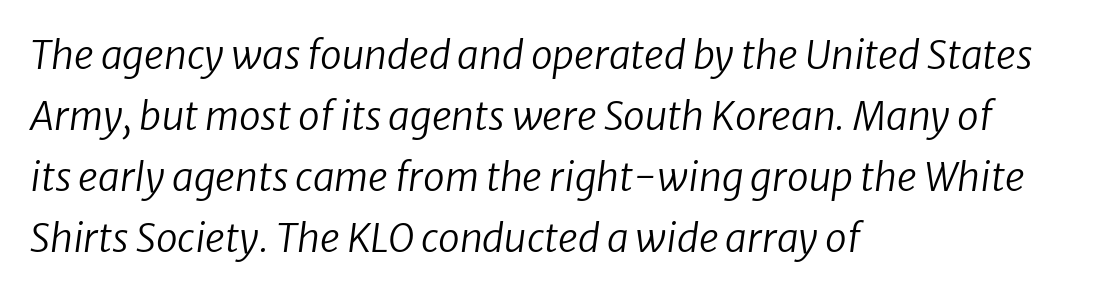
Descenders are the only things crossing below the line. Each letter keeps its own natural width here, so spacing adapts to shape. Compared with typical body copy, the letter spacing here is the same. The typesetting does not lean heavy: it is not bold.
